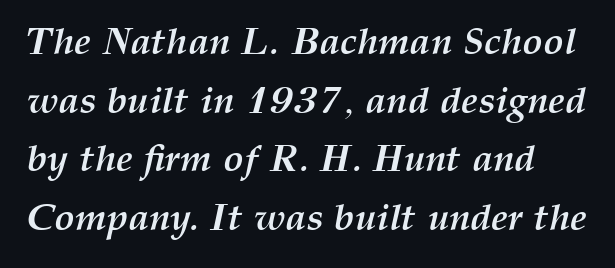
Q: Is the text bold? A: Yes.
Q: Is the text italic (slanted)? A: Yes, it leans right by about 12 degrees.
Q: Is the text underlined? A: No.
Q: Is the spacing between letters normal or unusually wide? A: Normal.
Q: Is the spacing between lines tight, normal or loose? A: Normal.
Q: Width (condensed, normal, or wide)? A: Normal.
Q: Stroke contrast? A: Medium.
Q: x-height? A: Medium.
Q: Monospaced? A: No.
